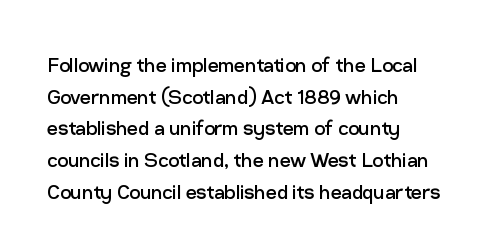
The image shows 24 px text type, upright; set left-aligned, normal line spacing (1.32x), normal letter spacing, not underlined.
